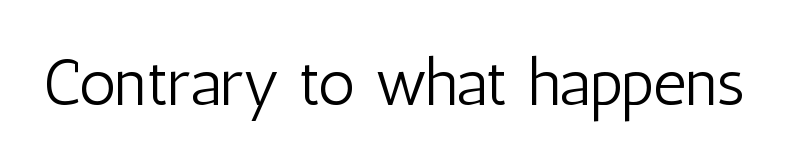
{"serif": "no", "italic": "no", "bold": "no", "weight": "light", "width": "condensed", "stroke_contrast": "low", "x_height": "medium", "monospaced": "no", "underline": "no", "letter_spacing": "normal", "letter_spacing_em": 0.0, "glyph_px": 65}
